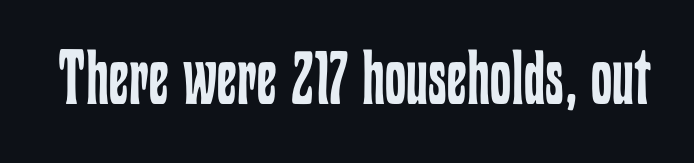
The passage shown is typed in a proportional face where columns would drift. Unlike italic type, these characters show no tilt at all. Unbolded letterforms with no extra heft. Tracking value appears to be zero — textbook default spacing. Nobody drew a line under any word here.
